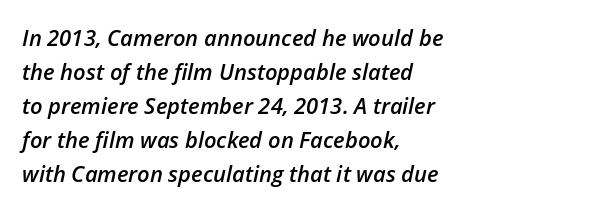
The image shows 22 px text type, italic (leaning right); set left-aligned, normal line spacing (1.55x), normal letter spacing, not underlined.
